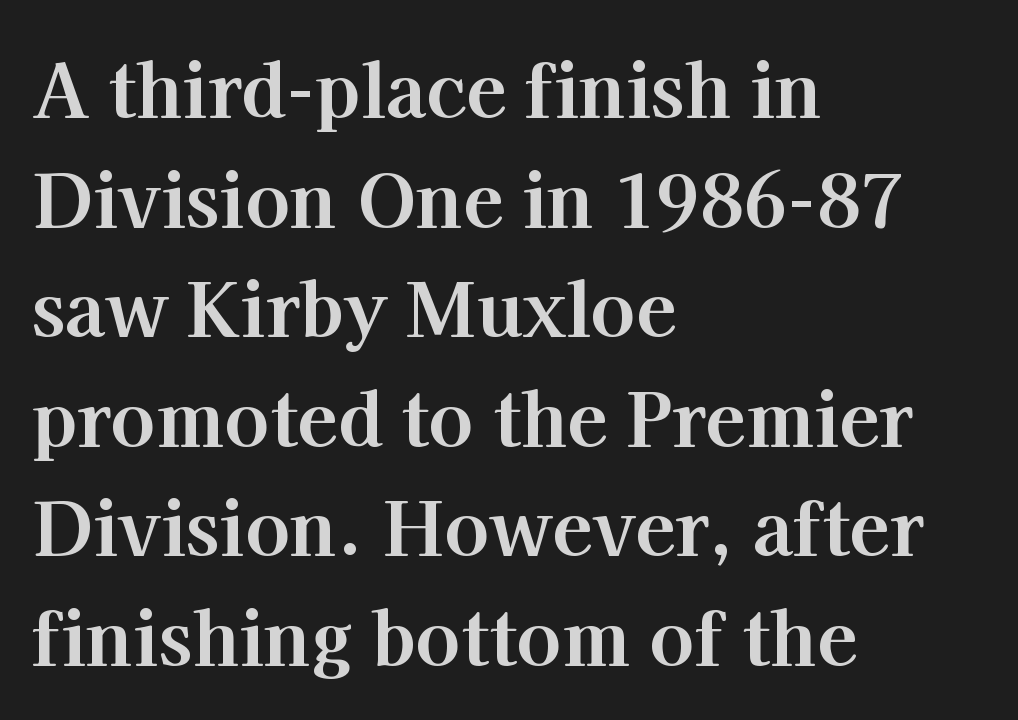
The image shows 74 px bold serif type, upright; set left-aligned, normal line spacing (1.48x), normal letter spacing, not underlined; high stroke contrast and a medium x-height.
